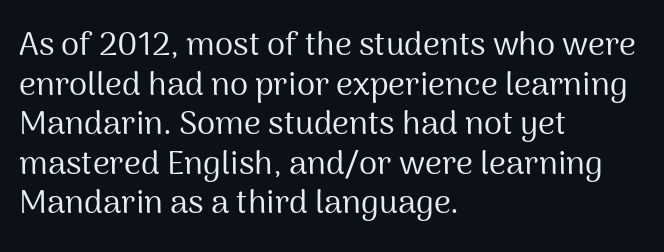
The image shows 33 px regular-weight sans-serif type, upright; set left-aligned, line spacing 1.2x, normal letter spacing, not underlined; medium stroke contrast and a medium x-height.
